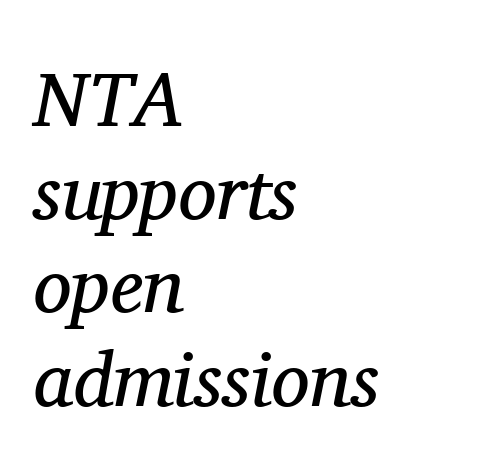
Q: Is the text bold? A: No.
Q: Is the text italic (slanted)? A: Yes, it leans right by about 11 degrees.
Q: Is the typeface a serif or a sans-serif typeface? A: Serif.
Q: Is the text underlined? A: No.
Q: How is the paragraph aligned? A: Left-aligned.
Q: Is the spacing between letters normal or unusually wide? A: Normal.
Q: Width (condensed, normal, or wide)? A: Normal.
Q: Stroke contrast? A: Medium.
Q: x-height? A: Medium.
Q: Monospaced? A: No.
